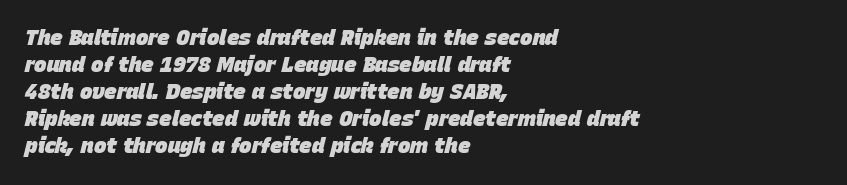
Q: Is the text bold? A: Yes.
Q: Is the text italic (slanted)? A: Yes, it leans right by about 15 degrees.
Q: Is the text underlined? A: No.
Q: How is the paragraph aligned? A: Left-aligned.
Q: Is the spacing between letters normal or unusually wide? A: Normal.
Q: Is the spacing between lines tight, normal or loose? A: Normal.
